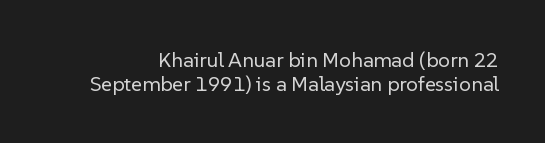
Q: Is the text bold? A: No.
Q: Is the text italic (slanted)? A: No, it is upright.
Q: Is the text underlined? A: No.
Q: Is the spacing between letters normal or unusually wide? A: Normal.
Q: Is the spacing between lines tight, normal or loose? A: Tight.
